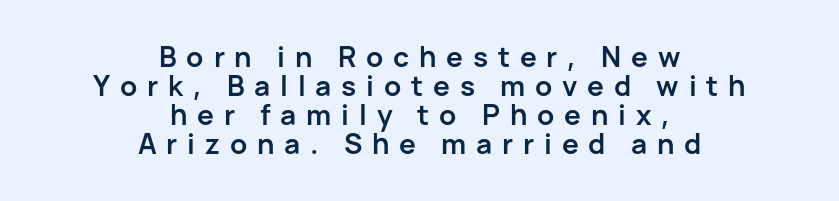
Letters rest on an invisible, unmarked baseline. Reading down the column, the eye jumps only a short way to each next line. The face used here is proportionally spaced, like ordinary book or web type. Someone cranked the tracking dial way up on this one. Are there feet on the stems? There aren't — it's a sans. Posture: vertical.
